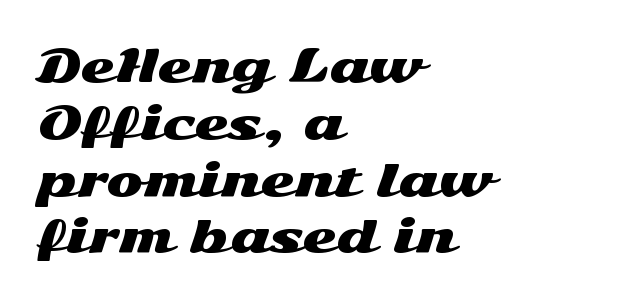
The image shows 44 px wide sans-serif type; set left-aligned, normal line spacing (1.29x), normal letter spacing, not underlined; medium stroke contrast and a medium x-height.
